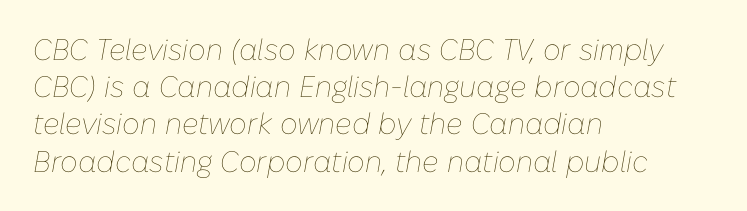
The image shows 30 px thin type, italic (leaning right); set left-aligned, line spacing 1.24x, normal letter spacing, not underlined; low stroke contrast and a medium x-height.
